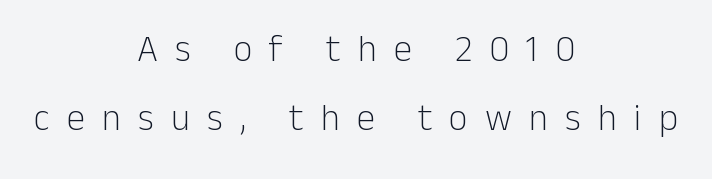
The image shows 37 px light sans-serif type, upright; set centered, line spacing 1.87x, unusually wide letter spacing (+0.46 em), not underlined; low stroke contrast and a medium x-height.
